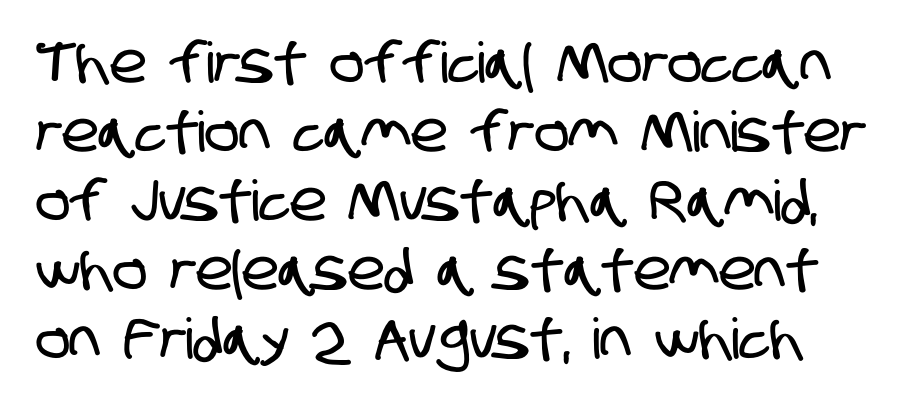
Each letter's strokes conclude bluntly, with no projecting serifs. Inter-character spacing is left at the font's built-in metrics. A clean baseline with only descenders dipping below it. Think of a printed novel: that variable character pitch is what you see here.
